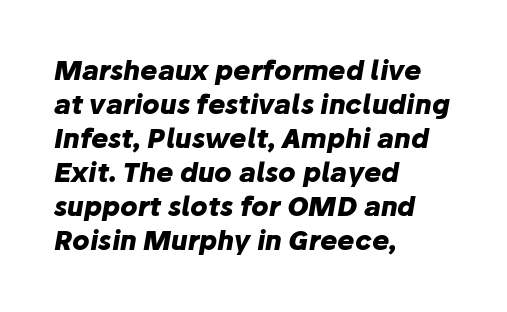
Q: Is the text bold? A: Yes.
Q: Is the text italic (slanted)? A: Yes, it leans right by about 10 degrees.
Q: Is the text underlined? A: No.
Q: How is the paragraph aligned? A: Left-aligned.
Q: Is the spacing between letters normal or unusually wide? A: Normal.
Q: Is the spacing between lines tight, normal or loose? A: Normal.
